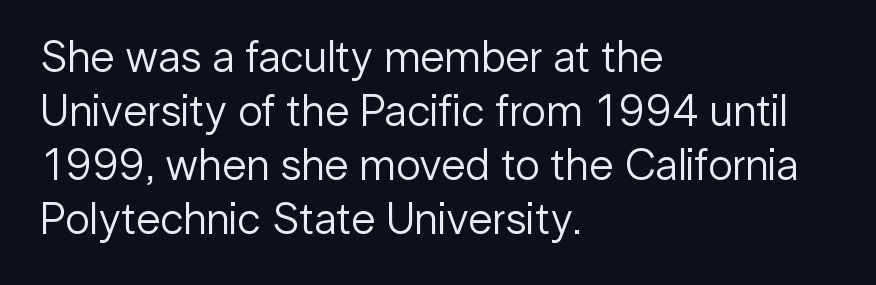
Q: Is the text bold? A: No.
Q: Is the text italic (slanted)? A: No, it is upright.
Q: Is the typeface a serif or a sans-serif typeface? A: Sans-serif.
Q: Is the text underlined? A: No.
Q: How is the paragraph aligned? A: Left-aligned.
Q: Is the spacing between letters normal or unusually wide? A: Normal.
Q: Width (condensed, normal, or wide)? A: Normal.
Q: Stroke contrast? A: Low.
Q: x-height? A: Medium.
Q: Monospaced? A: No.
